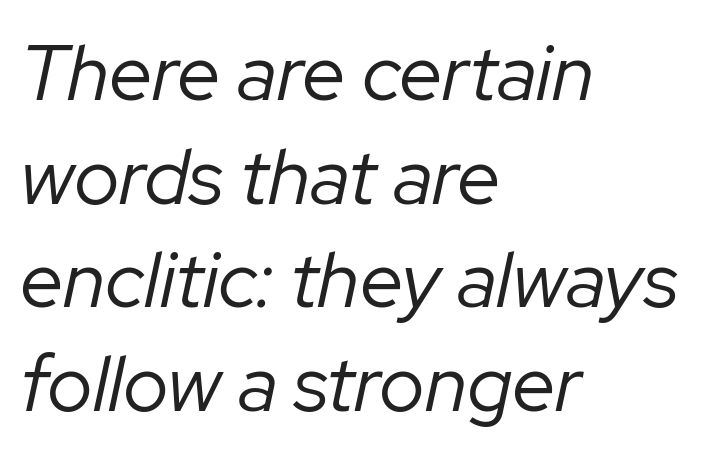
The image shows 78 px regular-weight type, italic (leaning right); set left-aligned, normal line spacing (1.33x), normal letter spacing, not underlined; low stroke contrast and a medium x-height.
